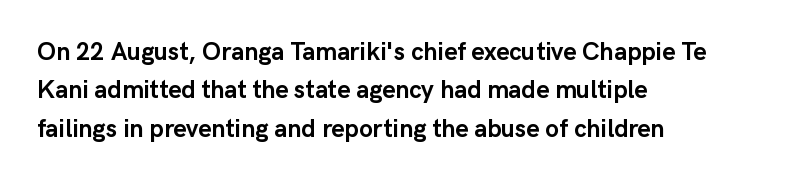
The image shows 25 px bold type, upright; set left-aligned, normal line spacing (1.54x), normal letter spacing, not underlined.
